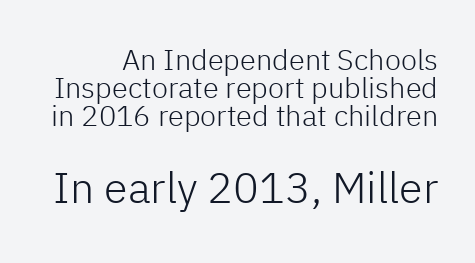
{"serif": "no", "italic": "no", "bold": "no", "weight": "light", "width": "normal", "stroke_contrast": "low", "x_height": "medium", "monospaced": "no", "underline": "no", "line_spacing": "tight", "line_spacing_ratio": 0.96, "letter_spacing": "normal", "letter_spacing_em": 0.0, "larger_block": "second", "size_ratio": 1.48, "glyph_px": 43}
